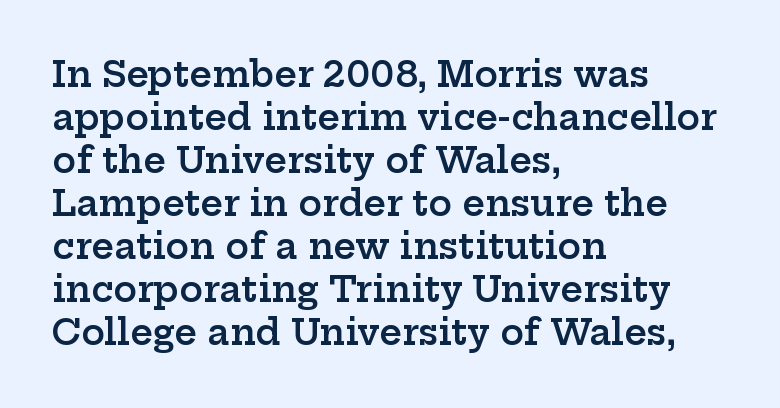
{"serif": "yes", "italic": "no", "bold": "semi", "weight": "semibold", "width": "wide", "stroke_contrast": "low", "x_height": "medium", "monospaced": "no", "underline": "no", "align": "left", "line_spacing_ratio": 1.23, "letter_spacing": "normal", "letter_spacing_em": 0.0, "glyph_px": 35}
